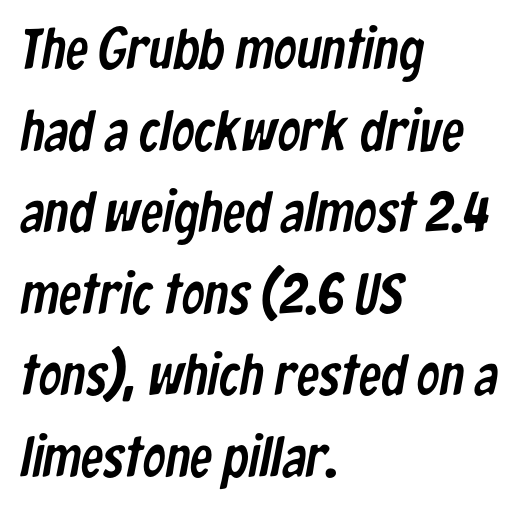
{"serif": "no", "width": "condensed", "stroke_contrast": "low", "x_height": "medium", "monospaced": "no", "underline": "no", "align": "left", "line_spacing": "normal", "line_spacing_ratio": 1.43, "letter_spacing": "normal", "letter_spacing_em": 0.0, "glyph_px": 57}
